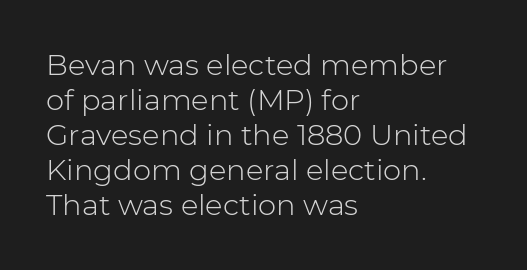
{"serif": "no", "italic": "no", "bold": "no", "weight": "light", "width": "normal", "stroke_contrast": "low", "x_height": "medium", "monospaced": "no", "underline": "no", "align": "left", "line_spacing_ratio": 1.21, "letter_spacing": "normal", "letter_spacing_em": 0.0, "glyph_px": 29}
